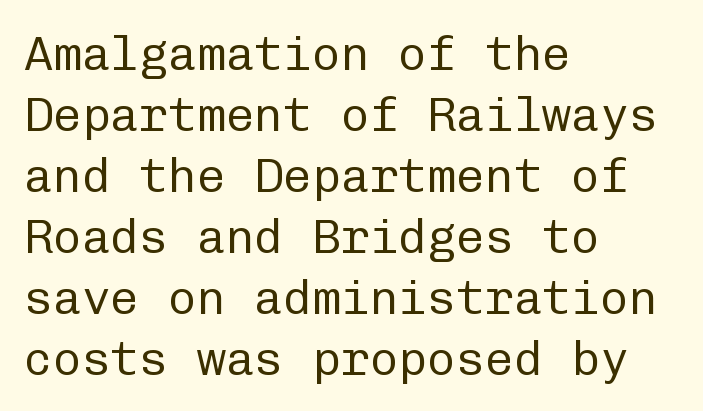
The lettering holds an erect, upright posture throughout. This rendering uses left alignment, leaving the right contour irregular. This is not heavy type; no bold has been used. Quick note: underline off. Is this a fixed-width face? Yes — each glyph sits in an identical cell. Each letter's strokes conclude bluntly, with no projecting serifs.
